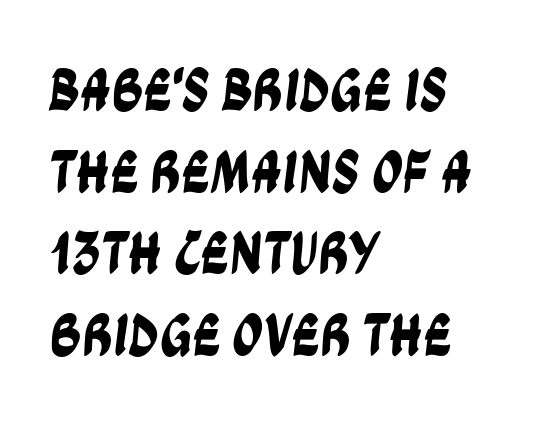
Q: Is the typeface a serif or a sans-serif typeface? A: Sans-serif.
Q: Is the text underlined? A: No.
Q: How is the paragraph aligned? A: Left-aligned.
Q: Is the spacing between letters normal or unusually wide? A: Normal.
Q: Is the spacing between lines tight, normal or loose? A: Normal.
Q: Width (condensed, normal, or wide)? A: Condensed.
Q: Stroke contrast? A: Low.
Q: x-height? A: Large.
Q: Monospaced? A: No.
